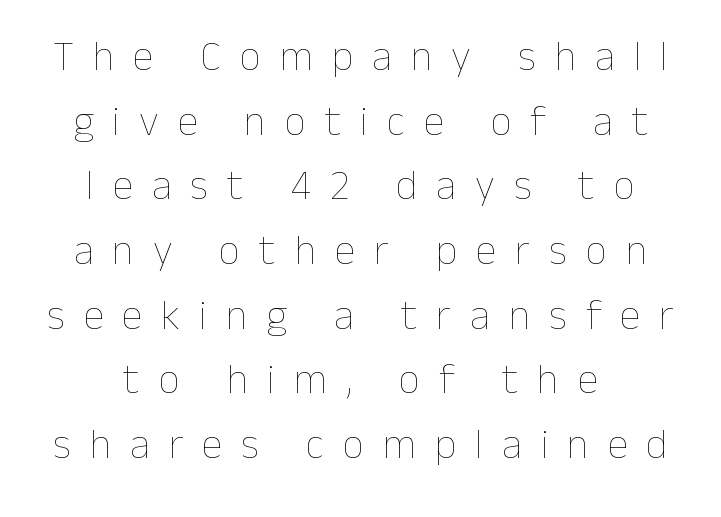
Q: Is the text bold? A: No.
Q: Is the text italic (slanted)? A: No, it is upright.
Q: Is the text underlined? A: No.
Q: How is the paragraph aligned? A: Centered.
Q: Is the spacing between letters normal or unusually wide? A: Unusually wide.
Q: Is the spacing between lines tight, normal or loose? A: Normal.
Q: Width (condensed, normal, or wide)? A: Normal.
Q: Stroke contrast? A: Low.
Q: x-height? A: Medium.
Q: Monospaced? A: No.
